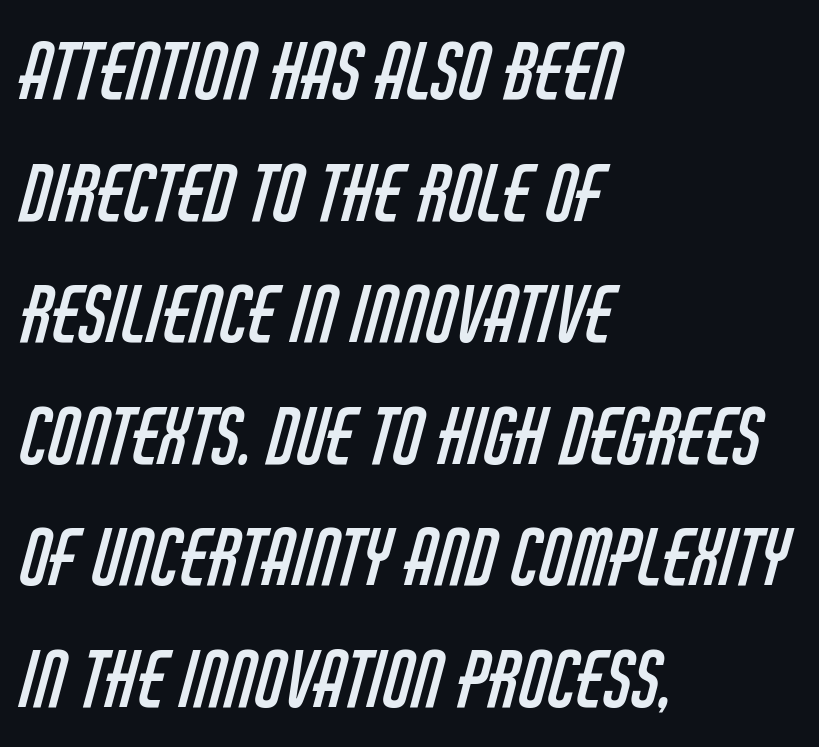
Q: Is the text bold? A: No.
Q: Is the typeface a serif or a sans-serif typeface? A: Sans-serif.
Q: Is the text underlined? A: No.
Q: How is the paragraph aligned? A: Left-aligned.
Q: Is the spacing between letters normal or unusually wide? A: Normal.
Q: Is the spacing between lines tight, normal or loose? A: Normal.
Q: Width (condensed, normal, or wide)? A: Condensed.
Q: Stroke contrast? A: Low.
Q: x-height? A: Large.
Q: Monospaced? A: No.
